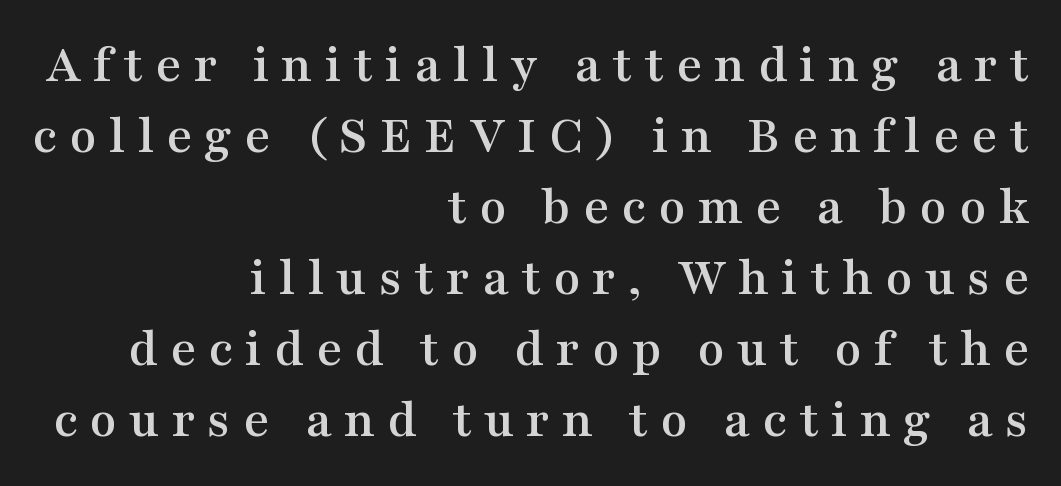
Q: Is the text italic (slanted)? A: No, it is upright.
Q: Is the typeface a serif or a sans-serif typeface? A: Serif.
Q: Is the text underlined? A: No.
Q: How is the paragraph aligned? A: Right-aligned.
Q: Is the spacing between letters normal or unusually wide? A: Unusually wide.
Q: Is the spacing between lines tight, normal or loose? A: Normal.
Q: Width (condensed, normal, or wide)? A: Wide.
Q: Stroke contrast? A: Medium.
Q: x-height? A: Medium.
Q: Monospaced? A: No.
